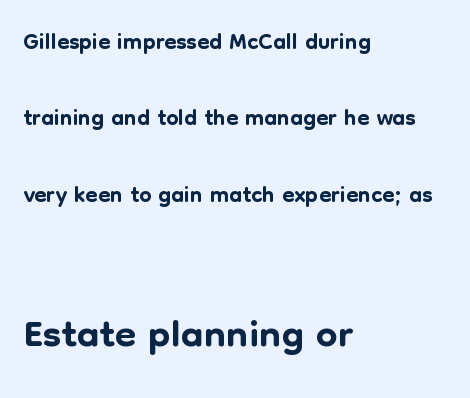
The gaps between neighbouring characters are ordinary and unremarkable. Rendered with straight, roman letterforms. Small over large — that's the arrangement of the two blocks here. Type without underlining. Notice how the passage keeps a crisp vertical edge on the left only. Each letter's strokes conclude bluntly, with no projecting serifs.
